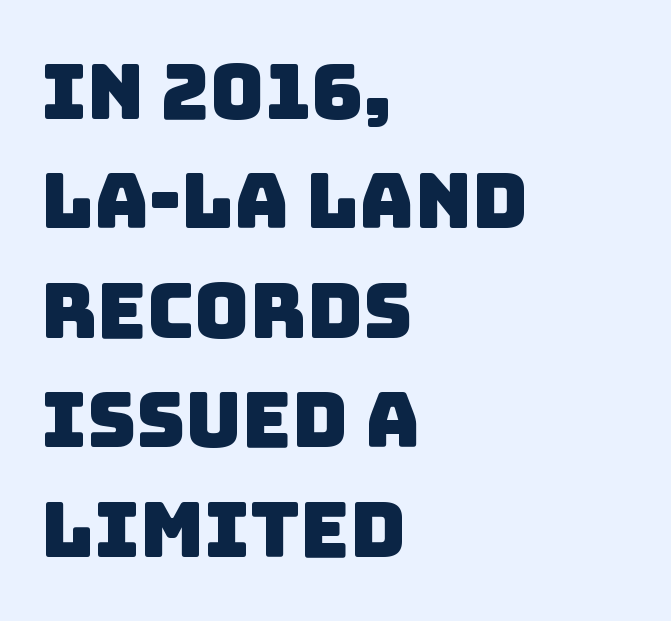
{"serif": "no", "width": "normal", "stroke_contrast": "low", "x_height": "large", "monospaced": "no", "underline": "no", "align": "left", "line_spacing": "normal", "line_spacing_ratio": 1.44, "letter_spacing": "normal", "letter_spacing_em": 0.0, "glyph_px": 76}
